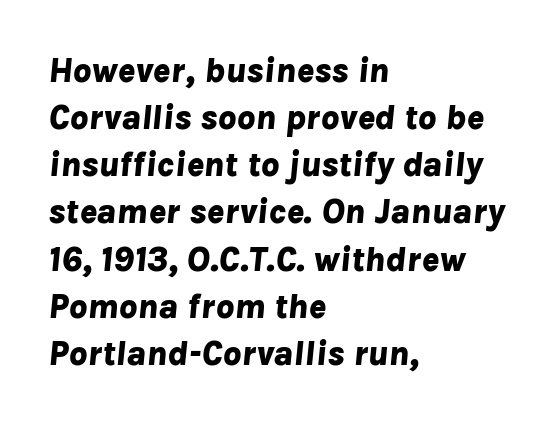
Descenders are the only things crossing below the line. The letters are slanted; this is an italic face. Bold? Absolutely — the strokes are thick and heavy. Proportional: the letters do not fall into vertical columns. The ragged edge is on the right, which tells us the setting is flush left. The letterforms sit shoulder to shoulder at normal distance.
